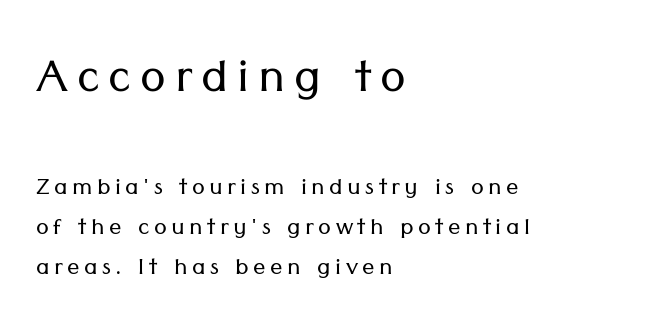
{"serif": "no", "italic": "no", "bold": "no", "weight": "light", "width": "normal", "stroke_contrast": "low", "x_height": "medium", "monospaced": "no", "underline": "no", "align": "left", "line_spacing": "normal", "line_spacing_ratio": 1.29, "larger_block": "first", "size_ratio": 2.0, "glyph_px": 62}
